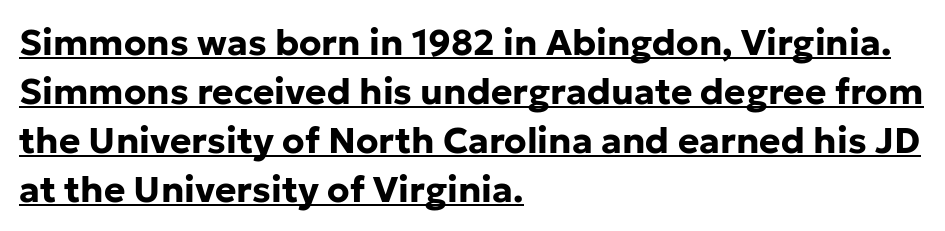
{"serif": "no", "italic": "no", "bold": "yes", "weight": "bold", "width": "normal", "stroke_contrast": "low", "x_height": "medium", "monospaced": "no", "underline": "yes", "align": "left", "line_spacing": "normal", "line_spacing_ratio": 1.36, "letter_spacing": "normal", "letter_spacing_em": 0.0, "glyph_px": 36}
